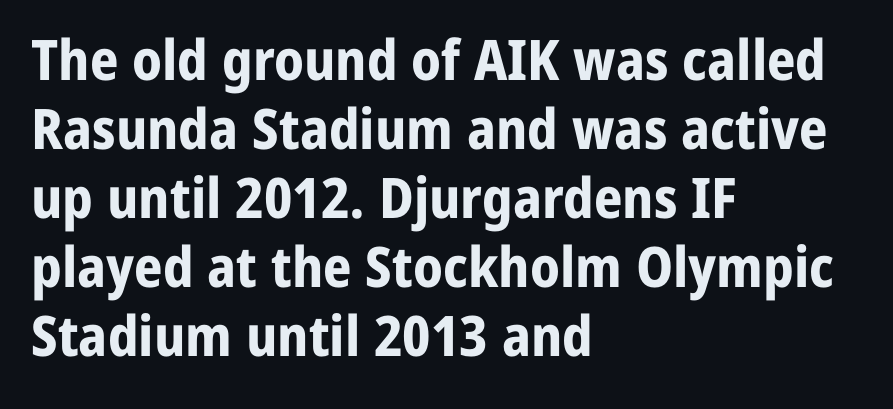
Q: Is the text bold? A: Yes.
Q: Is the text italic (slanted)? A: No, it is upright.
Q: Is the typeface a serif or a sans-serif typeface? A: Sans-serif.
Q: Is the text underlined? A: No.
Q: How is the paragraph aligned? A: Left-aligned.
Q: Is the spacing between letters normal or unusually wide? A: Normal.
Q: Width (condensed, normal, or wide)? A: Normal.
Q: Stroke contrast? A: Low.
Q: x-height? A: Medium.
Q: Monospaced? A: No.
